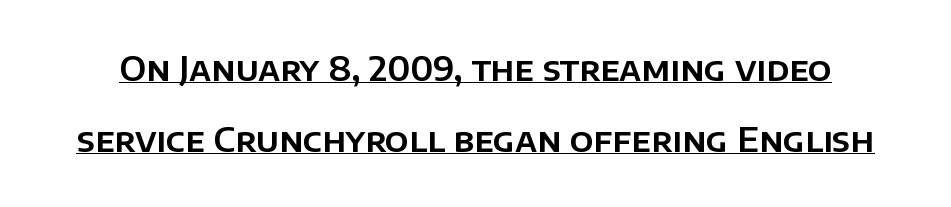
Notice how a bar underscores the lettering throughout. Interline gaps are noticeably wide in this sample. This is sans-serif lettering, the kind often seen on screens and signage. The rendering uses natural spacing where letterforms have individual widths.
